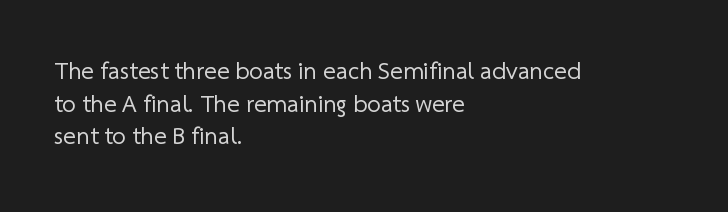
{"bold": "no", "underline": "no", "align": "left", "line_spacing": "normal", "line_spacing_ratio": 1.36, "letter_spacing": "normal", "letter_spacing_em": 0.0, "glyph_px": 24}
